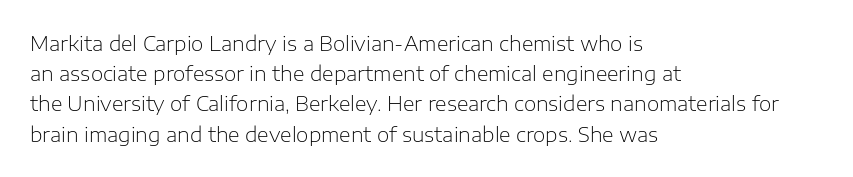
{"italic": "no", "bold": "no", "underline": "no", "align": "left", "line_spacing": "normal", "line_spacing_ratio": 1.51, "letter_spacing": "normal", "letter_spacing_em": 0.0, "glyph_px": 20}
